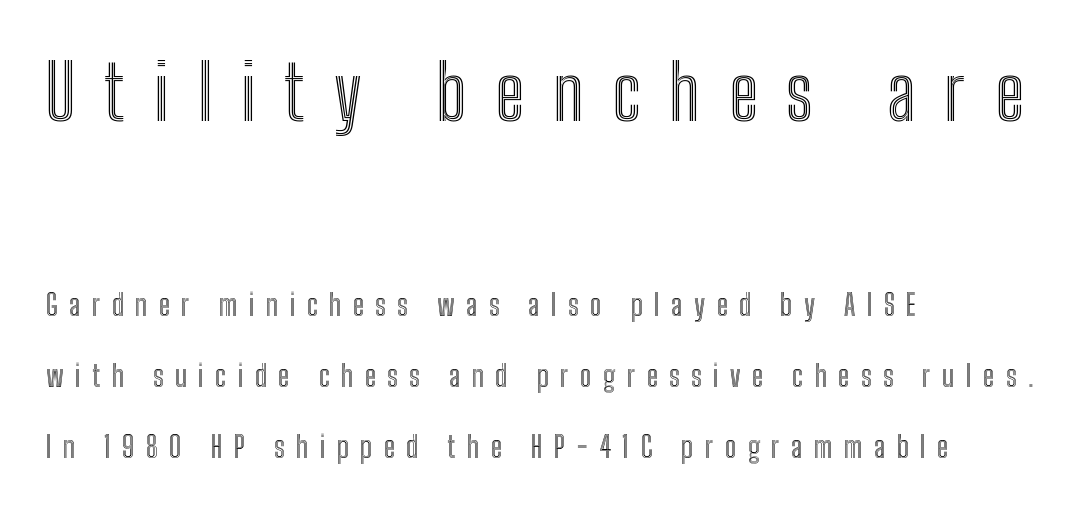
{"italic": "no", "width": "condensed", "x_height": "medium", "monospaced": "no", "underline": "no", "align": "left", "line_spacing": "loose", "line_spacing_ratio": 2.36, "letter_spacing": "wide", "letter_spacing_em": 0.38, "larger_block": "first", "size_ratio": 2.53, "glyph_px": 76}
